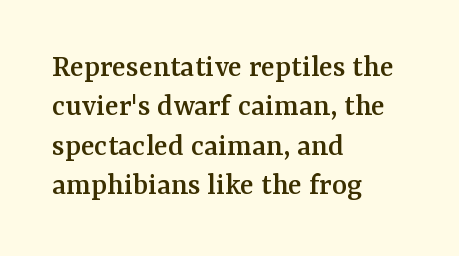
Q: Is the text italic (slanted)? A: No, it is upright.
Q: Is the typeface a serif or a sans-serif typeface? A: Serif.
Q: Is the text underlined? A: No.
Q: How is the paragraph aligned? A: Left-aligned.
Q: Is the spacing between letters normal or unusually wide? A: Normal.
Q: Width (condensed, normal, or wide)? A: Normal.
Q: Stroke contrast? A: Medium.
Q: x-height? A: Medium.
Q: Monospaced? A: No.
